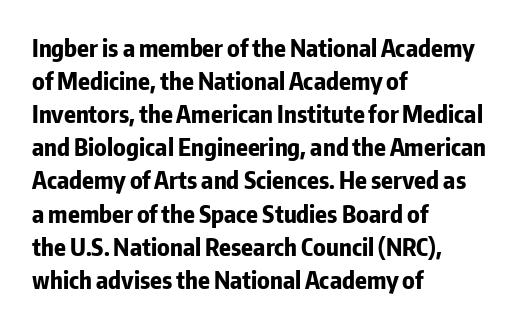
{"italic": "no", "bold": "yes", "underline": "no", "align": "left", "line_spacing": "normal", "line_spacing_ratio": 1.38, "letter_spacing": "normal", "letter_spacing_em": 0.0, "glyph_px": 24}
